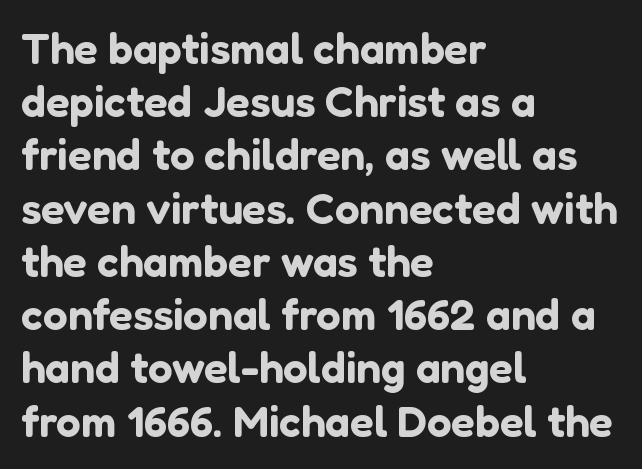
Just letters on the line, the space beneath them empty. The face used here is proportionally spaced, like ordinary book or web type. Tall strokes in this sample are plumb rather than angled. Tracking value appears to be zero — textbook default spacing. Note: no serifs on the glyphs.
